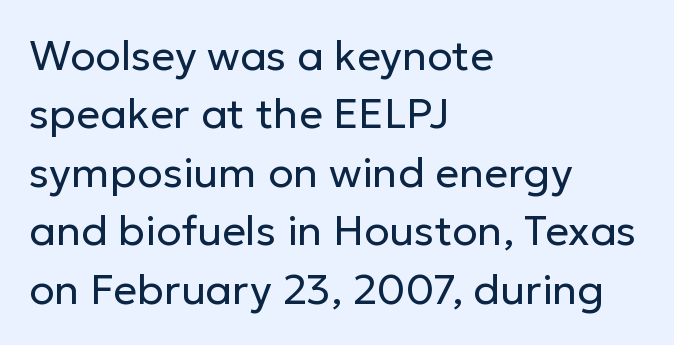
All the whitespace from short lines collects on the right. Observe the ordinary spacing: letters are neighbours, not strangers. Baseline-to-baseline distance is the conventional proportion of letter height. The rendering uses natural spacing where letterforms have individual widths.
